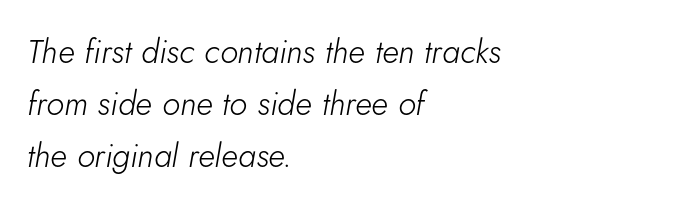
{"italic": "yes", "lean": "right", "slant_degrees": 5, "bold": "no", "weight": "light", "width": "normal", "stroke_contrast": "low", "x_height": "small", "monospaced": "no", "underline": "no", "align": "left", "line_spacing": "normal", "line_spacing_ratio": 1.57, "letter_spacing": "normal", "letter_spacing_em": 0.0, "glyph_px": 33}
